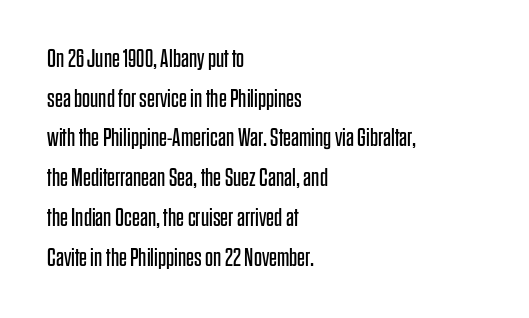
No italicization has been applied; the sample stays upright. Which margin do the lines hug? The left one — the right edge is uneven. Interline gaps are of average width in this sample. Descender tails drop into unmarked territory.
